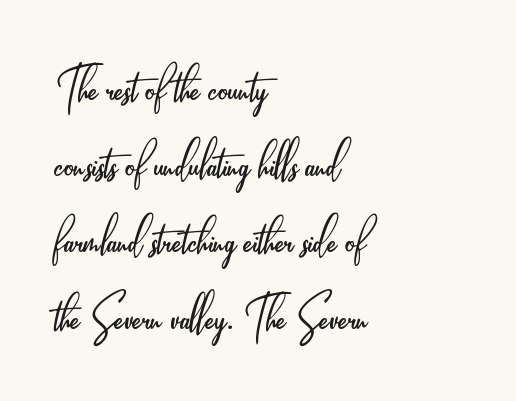
The image shows 63 px light, condensed sans-serif type; set left-aligned, line spacing 1.21x, normal letter spacing, not underlined; low stroke contrast and a small x-height.
